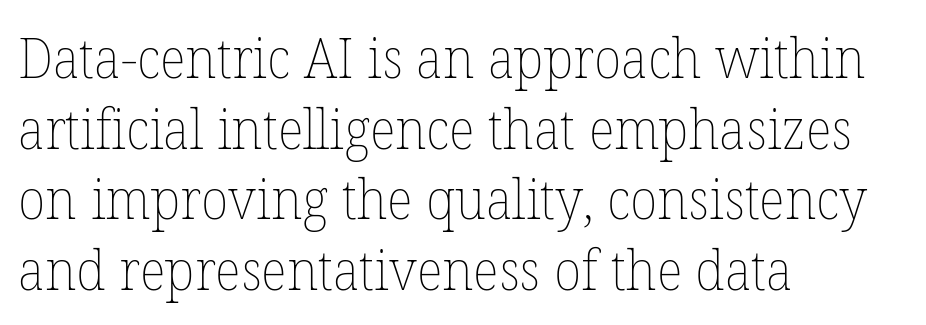
Ink coverage per letter is moderate at most. Spacing verdict: proportional, widths tailored to each character. Students, observe: this is what conventionally led text looks like. Inter-character spacing is left at the font's built-in metrics. Designer's note — italics off, roman on. Lines of text with bare space underneath.
